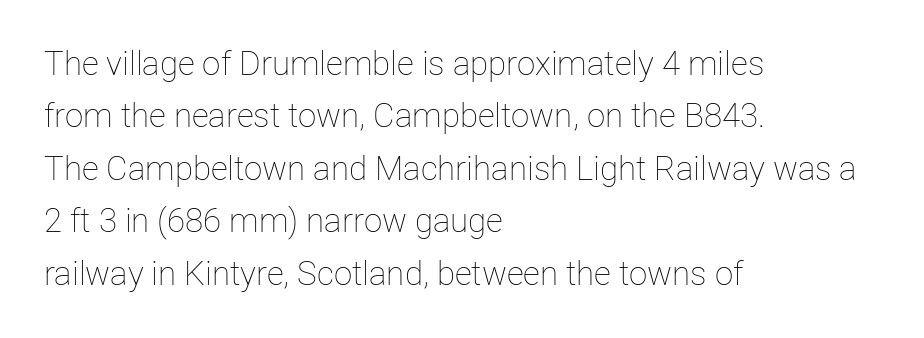
Q: Is the text bold? A: No.
Q: Is the text italic (slanted)? A: No, it is upright.
Q: Is the text underlined? A: No.
Q: How is the paragraph aligned? A: Left-aligned.
Q: Is the spacing between letters normal or unusually wide? A: Normal.
Q: Is the spacing between lines tight, normal or loose? A: Normal.
Q: Width (condensed, normal, or wide)? A: Normal.
Q: Stroke contrast? A: Low.
Q: x-height? A: Medium.
Q: Monospaced? A: No.
